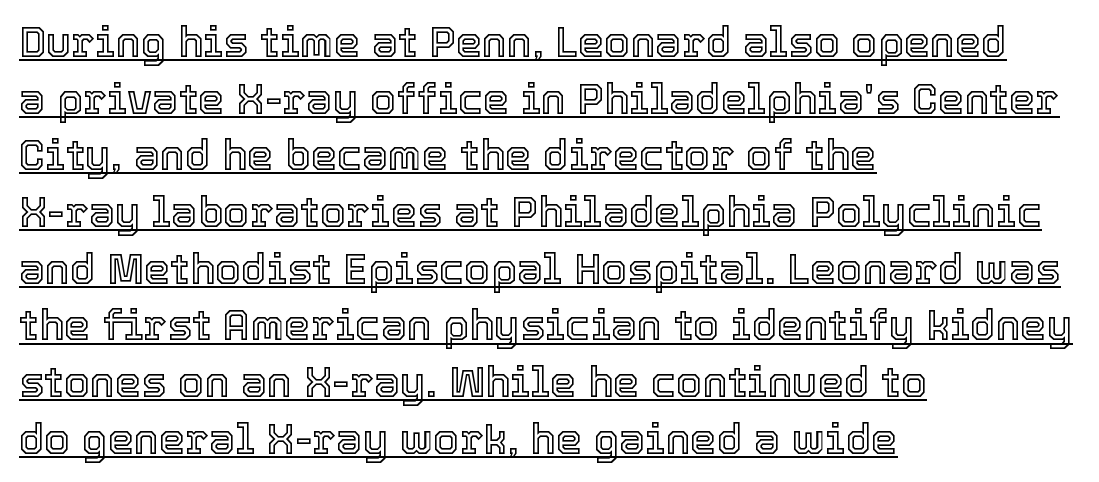
The image shows 42 px text type, upright; set left-aligned, normal line spacing (1.35x), normal letter spacing, underlined; a medium x-height.
